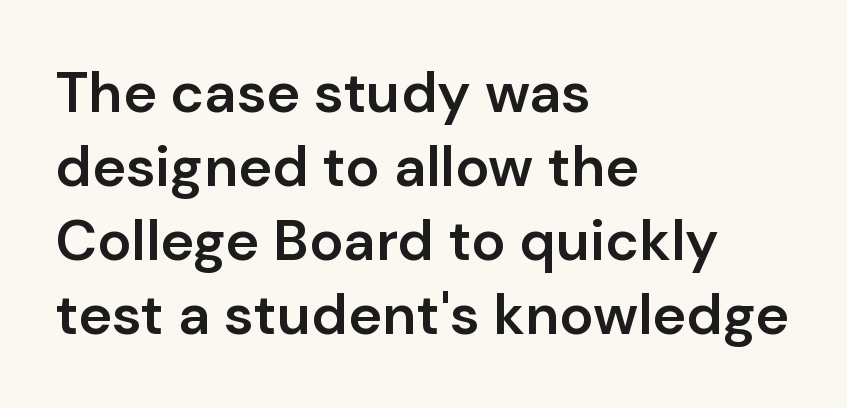
{"serif": "no", "italic": "no", "bold": "semi", "weight": "semibold", "width": "normal", "stroke_contrast": "low", "x_height": "medium", "monospaced": "no", "underline": "no", "align": "left", "line_spacing": "normal", "line_spacing_ratio": 1.3, "letter_spacing": "normal", "letter_spacing_em": 0.0, "glyph_px": 57}
